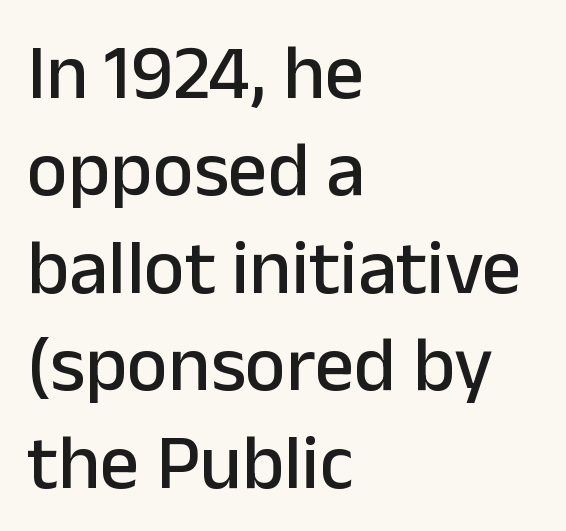
Q: Is the text italic (slanted)? A: No, it is upright.
Q: Is the typeface a serif or a sans-serif typeface? A: Sans-serif.
Q: Is the text underlined? A: No.
Q: How is the paragraph aligned? A: Left-aligned.
Q: Is the spacing between letters normal or unusually wide? A: Normal.
Q: Is the spacing between lines tight, normal or loose? A: Normal.
Q: Width (condensed, normal, or wide)? A: Normal.
Q: Stroke contrast? A: Low.
Q: x-height? A: Medium.
Q: Monospaced? A: No.
